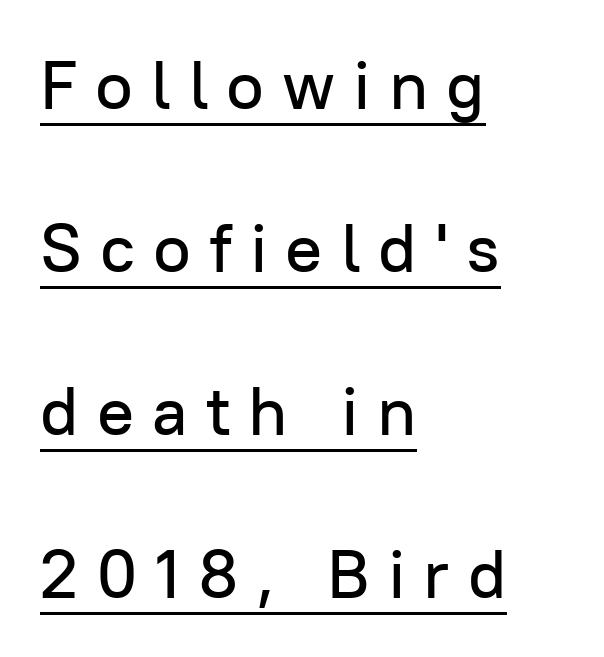
{"serif": "no", "italic": "no", "width": "normal", "stroke_contrast": "low", "x_height": "medium", "monospaced": "no", "underline": "yes", "align": "left", "line_spacing": "loose", "line_spacing_ratio": 2.36, "letter_spacing": "wide", "letter_spacing_em": 0.26, "glyph_px": 69}
